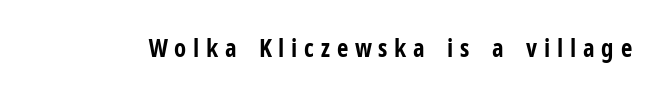
{"italic": "no", "bold": "yes", "underline": "no", "letter_spacing": "wide", "letter_spacing_em": 0.27, "glyph_px": 25}
